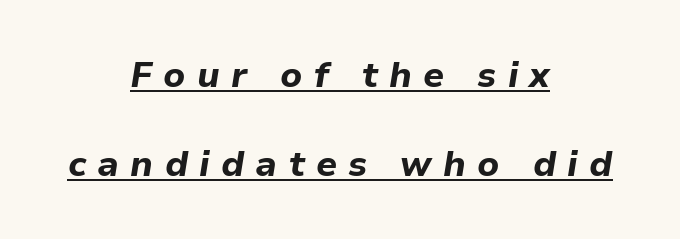
Q: Is the text bold? A: Yes.
Q: Is the text italic (slanted)? A: Yes, it leans right by about 9 degrees.
Q: Is the text underlined? A: Yes.
Q: How is the paragraph aligned? A: Centered.
Q: Is the spacing between letters normal or unusually wide? A: Unusually wide.
Q: Is the spacing between lines tight, normal or loose? A: Loose.
Q: Width (condensed, normal, or wide)? A: Normal.
Q: Stroke contrast? A: Low.
Q: x-height? A: Medium.
Q: Monospaced? A: No.
